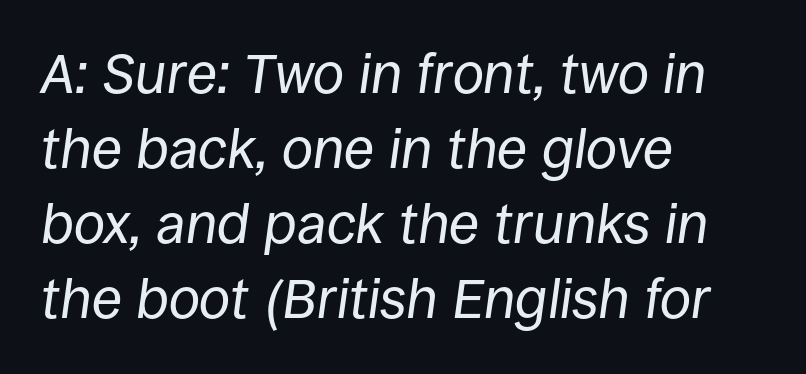
{"italic": "yes", "lean": "right", "slant_degrees": 8, "bold": "no", "weight": "regular", "width": "normal", "stroke_contrast": "low", "x_height": "large", "monospaced": "no", "underline": "no", "align": "left", "line_spacing": "normal", "line_spacing_ratio": 1.34, "letter_spacing": "normal", "letter_spacing_em": 0.0, "glyph_px": 56}
